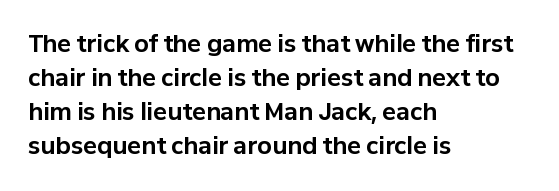
Q: Is the text bold? A: Yes.
Q: Is the text italic (slanted)? A: No, it is upright.
Q: Is the text underlined? A: No.
Q: How is the paragraph aligned? A: Left-aligned.
Q: Is the spacing between letters normal or unusually wide? A: Normal.
Q: Is the spacing between lines tight, normal or loose? A: Normal.
